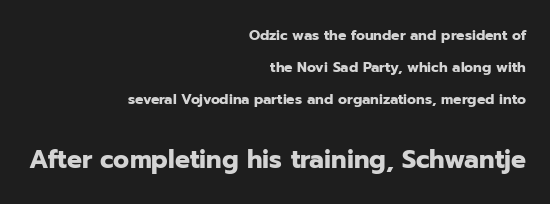
{"italic": "no", "bold": "yes", "underline": "no", "align": "right", "line_spacing": "loose", "line_spacing_ratio": 2.29, "letter_spacing": "normal", "letter_spacing_em": 0.0, "larger_block": "second", "size_ratio": 1.79, "glyph_px": 25}
